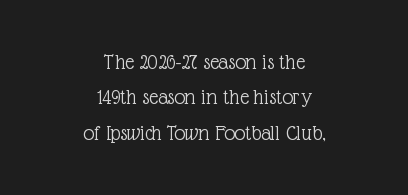
{"italic": "no", "bold": "no", "underline": "no", "align": "center", "line_spacing": "normal", "line_spacing_ratio": 1.61, "letter_spacing": "normal", "letter_spacing_em": 0.0, "glyph_px": 22}
